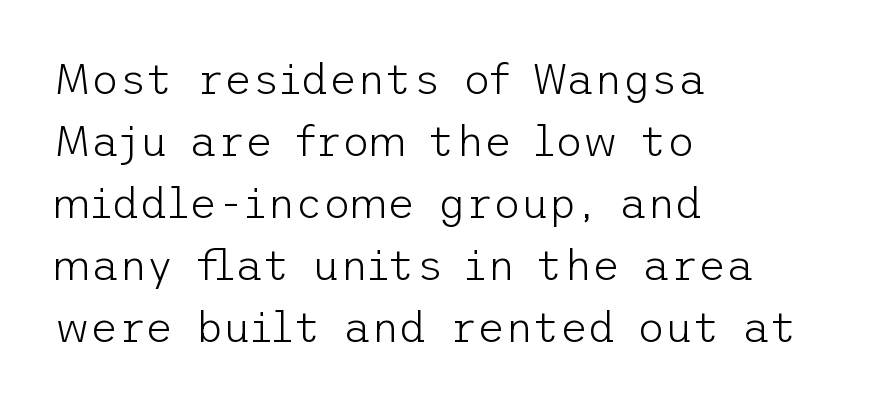
Q: Is the text bold? A: No.
Q: Is the text italic (slanted)? A: No, it is upright.
Q: Is the typeface a serif or a sans-serif typeface? A: Sans-serif.
Q: Is the text underlined? A: No.
Q: How is the paragraph aligned? A: Left-aligned.
Q: Is the spacing between letters normal or unusually wide? A: Normal.
Q: Is the spacing between lines tight, normal or loose? A: Normal.
Q: Width (condensed, normal, or wide)? A: Normal.
Q: Stroke contrast? A: Low.
Q: x-height? A: Medium.
